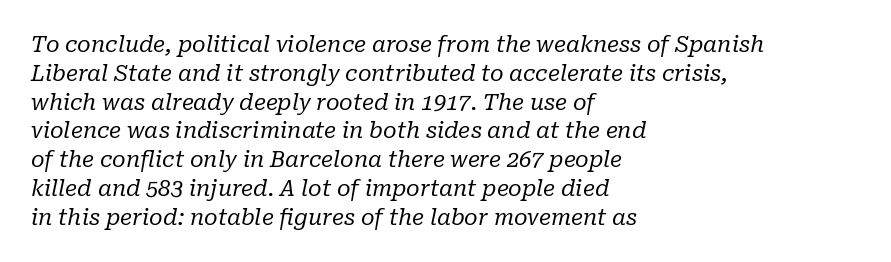
{"italic": "yes", "lean": "right", "slant_degrees": 10, "bold": "no", "underline": "no", "align": "left", "line_spacing": "normal", "line_spacing_ratio": 1.31, "letter_spacing": "normal", "letter_spacing_em": 0.0, "glyph_px": 22}
